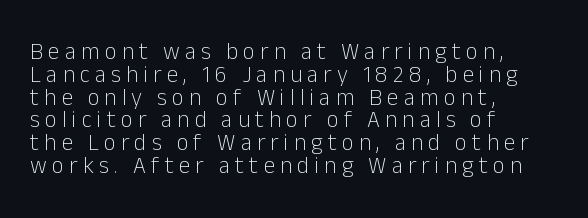
Q: Is the text bold? A: No.
Q: Is the text italic (slanted)? A: No, it is upright.
Q: Is the text underlined? A: No.
Q: How is the paragraph aligned? A: Left-aligned.
Q: Is the spacing between letters normal or unusually wide? A: Unusually wide.
Q: Is the spacing between lines tight, normal or loose? A: Tight.
